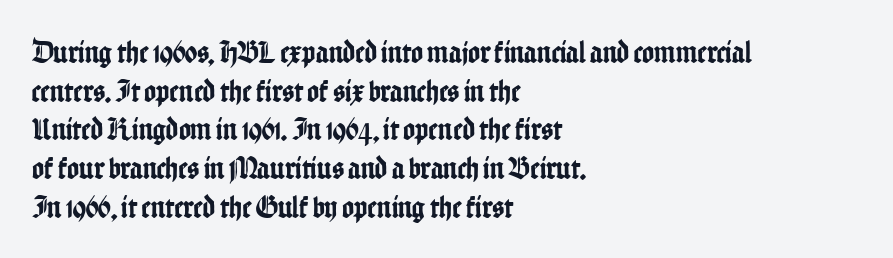
{"serif": "no", "italic": "no", "width": "condensed", "stroke_contrast": "low", "x_height": "medium", "monospaced": "no", "underline": "no", "align": "left", "line_spacing_ratio": 1.21, "letter_spacing": "normal", "letter_spacing_em": 0.0, "glyph_px": 32}
